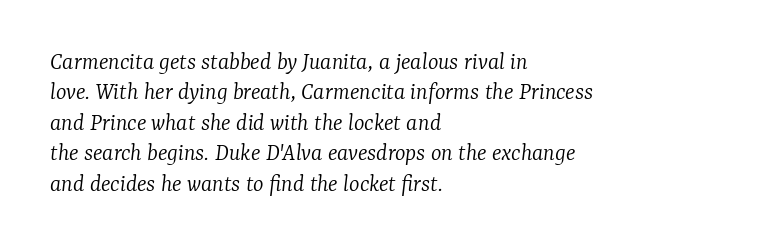
Q: Is the text bold? A: No.
Q: Is the text italic (slanted)? A: Yes, it leans right by about 7 degrees.
Q: Is the text underlined? A: No.
Q: How is the paragraph aligned? A: Left-aligned.
Q: Is the spacing between letters normal or unusually wide? A: Normal.
